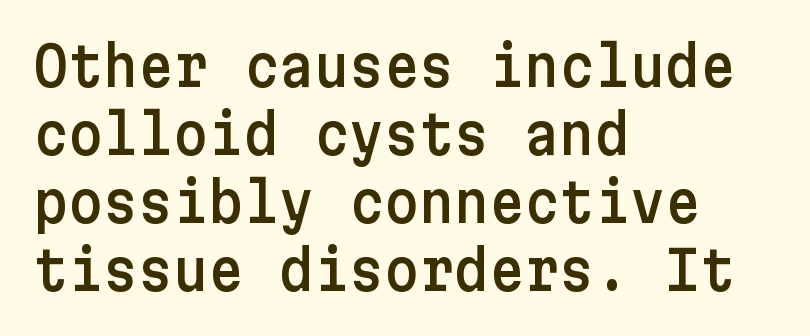
{"serif": "no", "italic": "no", "width": "normal", "stroke_contrast": "low", "x_height": "medium", "underline": "no", "align": "left", "line_spacing": "normal", "line_spacing_ratio": 1.26, "letter_spacing": "normal", "letter_spacing_em": 0.0, "glyph_px": 54}
